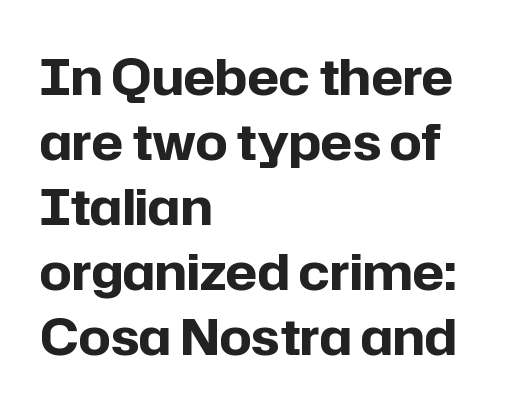
The strip under each line holds only bare page. The passage shown has conventional tracking throughout. Whoever set this chose a conventional vertical rhythm. Proportional: the letters do not fall into vertical columns.
